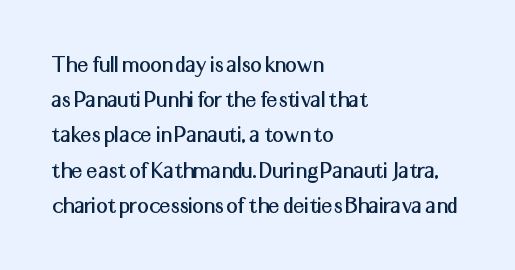
{"italic": "no", "underline": "no", "align": "left", "line_spacing": "normal", "line_spacing_ratio": 1.41, "letter_spacing": "normal", "letter_spacing_em": 0.0, "glyph_px": 25}
